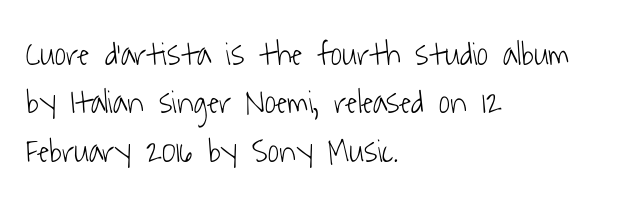
Q: Is the text bold? A: No.
Q: Is the typeface a serif or a sans-serif typeface? A: Sans-serif.
Q: Is the text underlined? A: No.
Q: How is the paragraph aligned? A: Left-aligned.
Q: Is the spacing between letters normal or unusually wide? A: Normal.
Q: Is the spacing between lines tight, normal or loose? A: Normal.
Q: Width (condensed, normal, or wide)? A: Condensed.
Q: Stroke contrast? A: Low.
Q: x-height? A: Medium.
Q: Monospaced? A: No.
